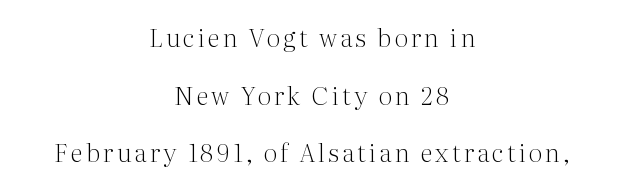
The image shows 25 px text type, upright; set centered, loose line spacing (2.31x), not underlined.
